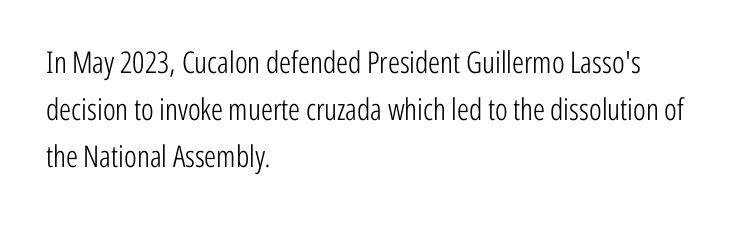
This rendering employs a face without finishing strokes, i.e., a sans-serif. The characters are drawn with everyday or finer stroke widths. One-word summary of the alignment: left. This sample keeps an unexceptional amount of space between lines. Lines of text with bare space underneath. Does the lettering tilt? It doesn't — this is upright.
